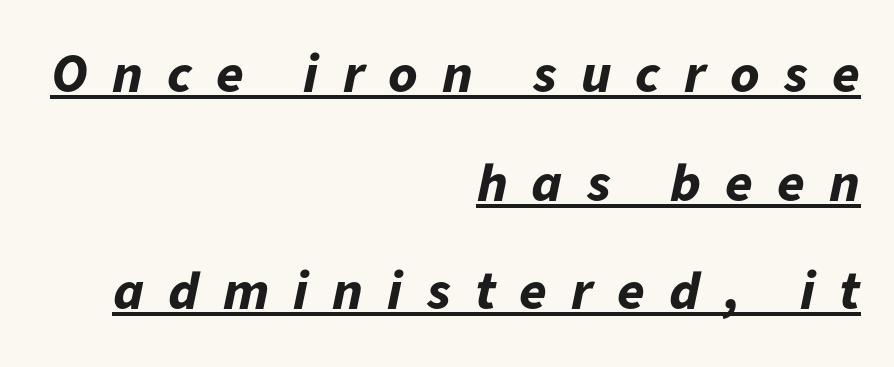
The compositor pushed each line to the right boundary. A rule runs beneath these lines of type. Would a proofreader flag this as italicized? Yes. Its strokes are broad and dark, the hallmark of bold type. How are the letters spaced? Widely, with obvious added tracking.
